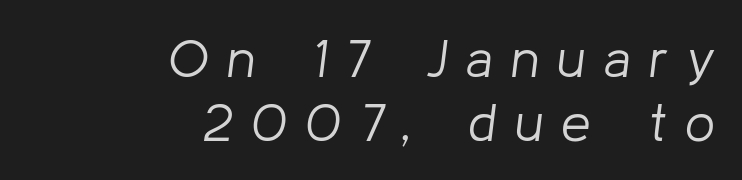
Q: Is the text bold? A: No.
Q: Is the text italic (slanted)? A: Yes, it leans right by about 8 degrees.
Q: Is the text underlined? A: No.
Q: How is the paragraph aligned? A: Right-aligned.
Q: Is the spacing between letters normal or unusually wide? A: Unusually wide.
Q: Width (condensed, normal, or wide)? A: Normal.
Q: Stroke contrast? A: Low.
Q: x-height? A: Medium.
Q: Monospaced? A: No.
